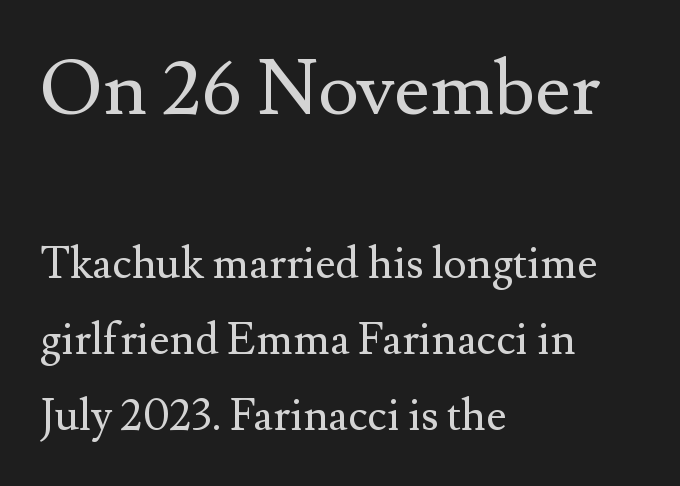
Q: Is the text bold? A: No.
Q: Is the text italic (slanted)? A: No, it is upright.
Q: Is the typeface a serif or a sans-serif typeface? A: Serif.
Q: Is the text underlined? A: No.
Q: How is the paragraph aligned? A: Left-aligned.
Q: Is the spacing between letters normal or unusually wide? A: Normal.
Q: Which block of text is set in a larger size, the first (top) or the second (bottom)? A: The first (top) one.
Q: Width (condensed, normal, or wide)? A: Normal.
Q: Stroke contrast? A: Medium.
Q: x-height? A: Small.
Q: Monospaced? A: No.
